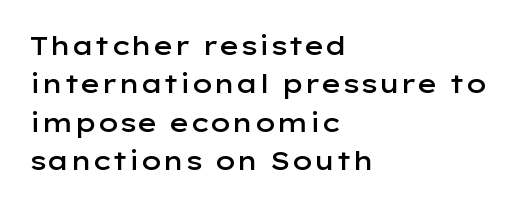
The lines are quadded left. Short note: letters normally spaced. Just letters on the line, the space beneath them empty. Look at the stroke-to-counter ratio: somewhat heavy, a semibold. Regular leading.
